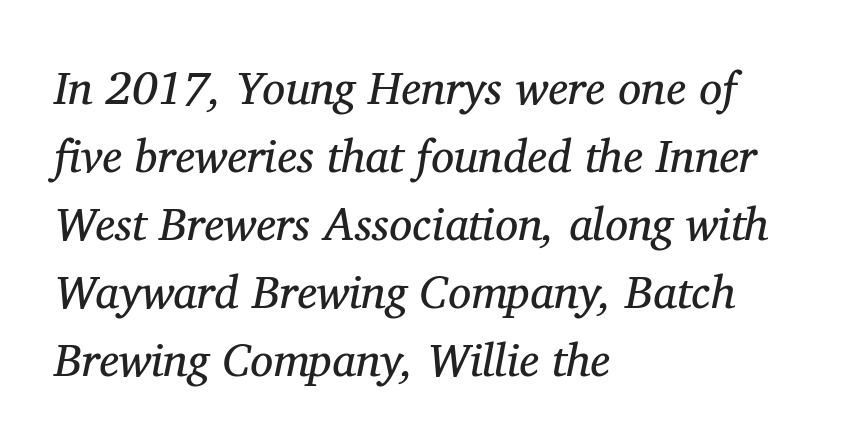
Q: Is the text bold? A: No.
Q: Is the text italic (slanted)? A: Yes, it leans right by about 11 degrees.
Q: Is the typeface a serif or a sans-serif typeface? A: Serif.
Q: Is the text underlined? A: No.
Q: How is the paragraph aligned? A: Left-aligned.
Q: Is the spacing between letters normal or unusually wide? A: Normal.
Q: Is the spacing between lines tight, normal or loose? A: Normal.
Q: Width (condensed, normal, or wide)? A: Normal.
Q: Stroke contrast? A: Medium.
Q: x-height? A: Medium.
Q: Monospaced? A: No.
